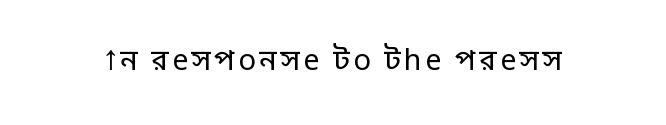
The image shows 29 px regular-weight sans-serif type, upright; set not underlined; low stroke contrast and a large x-height.
